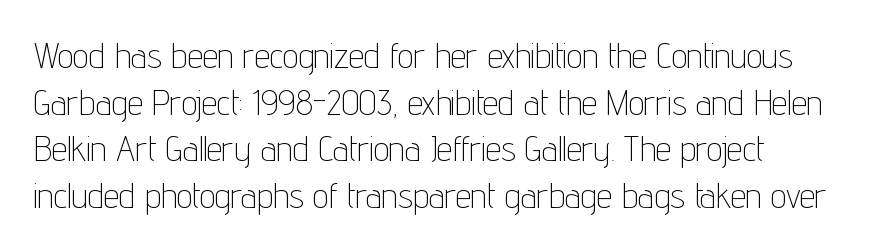
{"serif": "no", "italic": "no", "bold": "no", "weight": "thin", "width": "condensed", "stroke_contrast": "low", "x_height": "medium", "monospaced": "no", "underline": "no", "align": "left", "line_spacing": "normal", "line_spacing_ratio": 1.33, "letter_spacing": "normal", "letter_spacing_em": 0.0, "glyph_px": 35}
